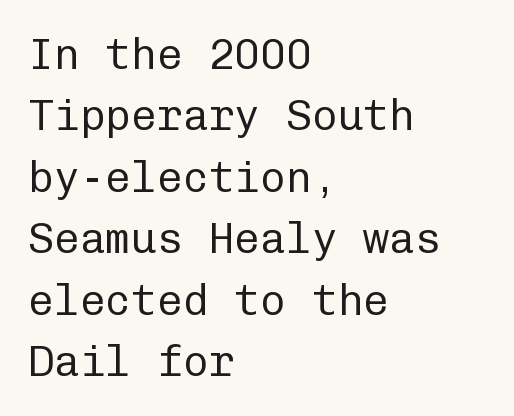
{"serif": "no", "italic": "no", "bold": "no", "weight": "regular", "width": "normal", "stroke_contrast": "low", "x_height": "medium", "monospaced": "yes", "underline": "no", "align": "left", "line_spacing": "normal", "line_spacing_ratio": 1.43, "letter_spacing": "normal", "letter_spacing_em": 0.0, "glyph_px": 43}
